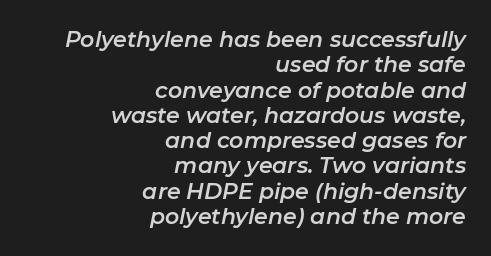
{"italic": "yes", "lean": "right", "slant_degrees": 11, "underline": "no", "align": "right", "line_spacing": "tight", "line_spacing_ratio": 1.15, "letter_spacing": "normal", "letter_spacing_em": 0.0, "glyph_px": 22}
